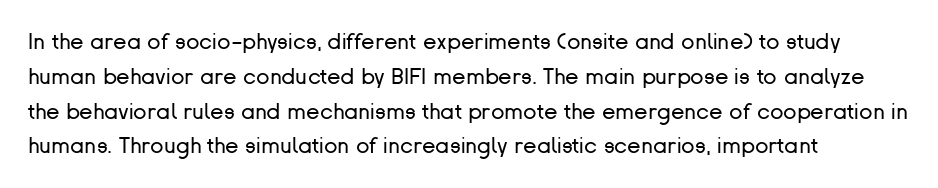
{"italic": "no", "bold": "no", "underline": "no", "align": "left", "line_spacing": "normal", "line_spacing_ratio": 1.58, "letter_spacing": "normal", "letter_spacing_em": 0.0, "glyph_px": 22}
